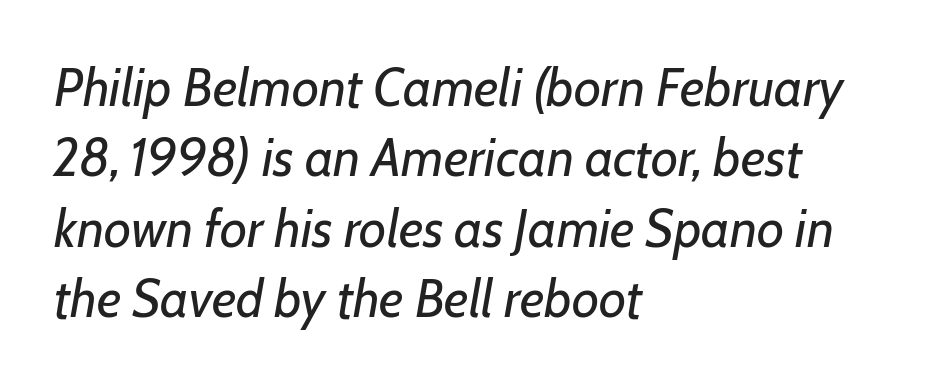
Q: Is the text bold? A: No.
Q: Is the text italic (slanted)? A: Yes, it leans right by about 7 degrees.
Q: Is the text underlined? A: No.
Q: How is the paragraph aligned? A: Left-aligned.
Q: Is the spacing between letters normal or unusually wide? A: Normal.
Q: Is the spacing between lines tight, normal or loose? A: Normal.
Q: Width (condensed, normal, or wide)? A: Normal.
Q: Stroke contrast? A: Low.
Q: x-height? A: Medium.
Q: Monospaced? A: No.
